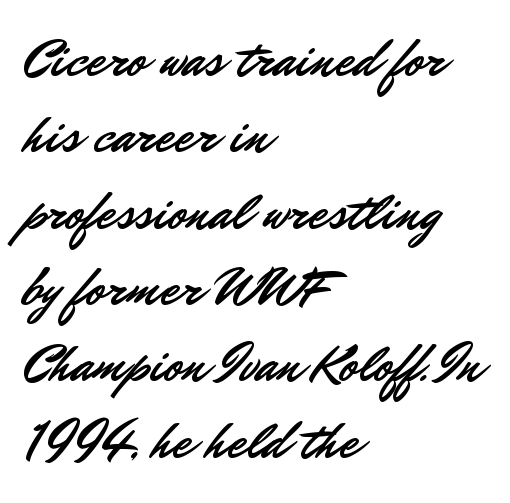
In terms of letterform style, serifs are entirely absent. One-word summary of the alignment: left. Tracking here is standard; glyphs follow each other at the usual distance. The specimen omits any rule beneath the text block's lines. Proportional: the letters do not fall into vertical columns.
